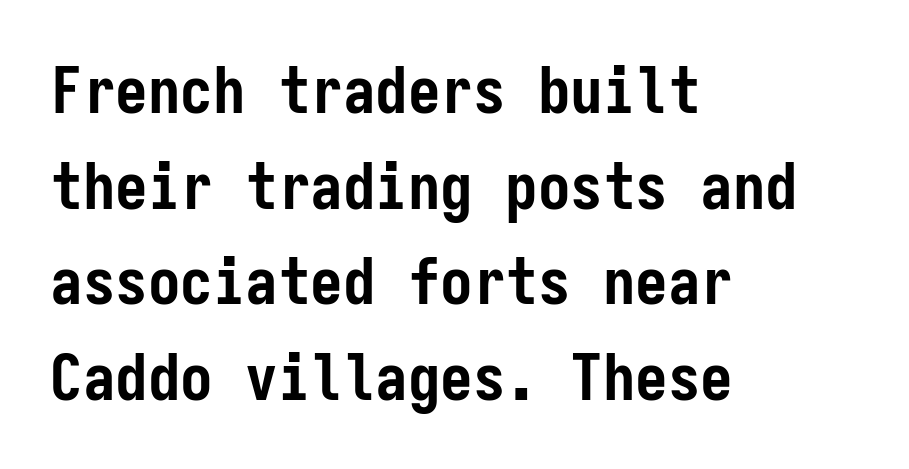
{"serif": "no", "italic": "no", "bold": "yes", "weight": "semibold", "width": "condensed", "stroke_contrast": "low", "x_height": "medium", "monospaced": "yes", "underline": "no", "align": "left", "line_spacing": "normal", "line_spacing_ratio": 1.47, "letter_spacing": "normal", "letter_spacing_em": 0.0, "glyph_px": 65}
